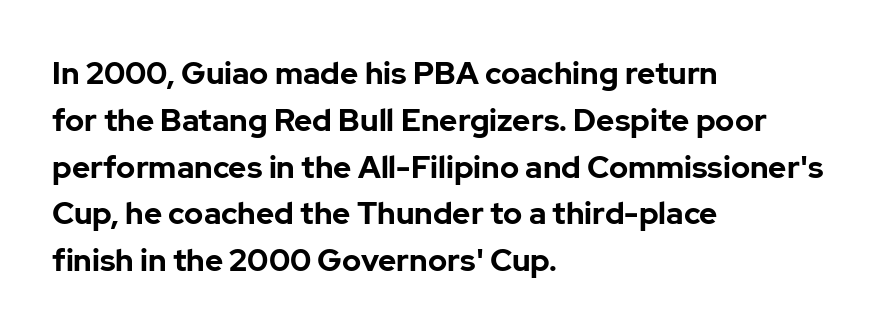
{"serif": "no", "italic": "no", "bold": "yes", "weight": "bold", "width": "normal", "stroke_contrast": "low", "x_height": "medium", "monospaced": "no", "underline": "no", "align": "left", "line_spacing": "normal", "line_spacing_ratio": 1.51, "letter_spacing": "normal", "letter_spacing_em": 0.0, "glyph_px": 31}
